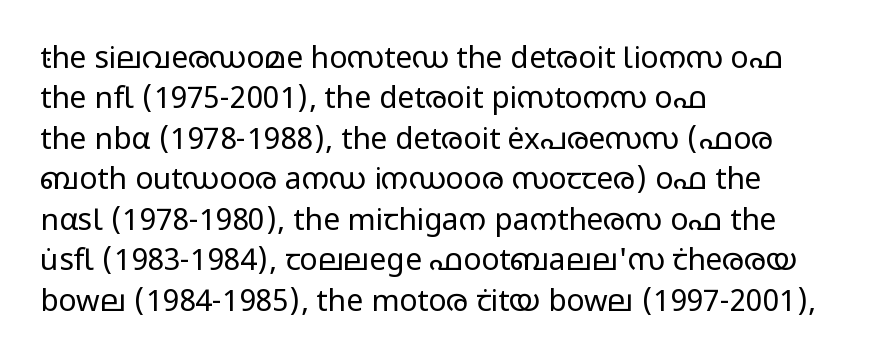
The block of text has a typical density, with ordinary space between rows. The face used here is proportionally spaced, like ordinary book or web type. The setting favours the left margin, as ordinary paragraphs usually do. The letters stand upright; this is a roman face. No word sits above an underline. Characters follow at the spacing the type designer built in.
